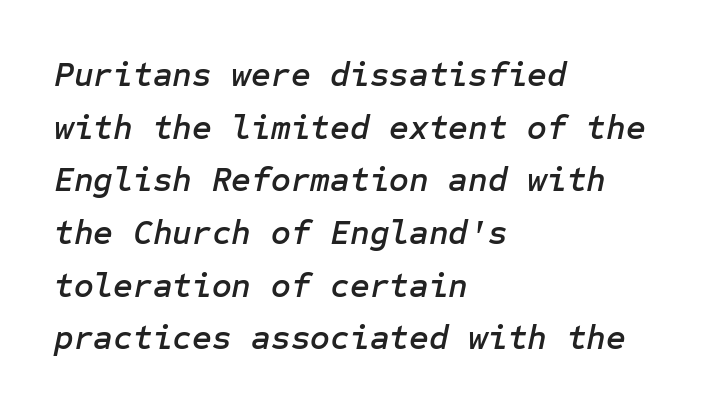
Q: Is the text italic (slanted)? A: Yes, it leans right by about 12 degrees.
Q: Is the text underlined? A: No.
Q: How is the paragraph aligned? A: Left-aligned.
Q: Is the spacing between letters normal or unusually wide? A: Normal.
Q: Is the spacing between lines tight, normal or loose? A: Normal.
Q: Width (condensed, normal, or wide)? A: Normal.
Q: Stroke contrast? A: Low.
Q: x-height? A: Medium.
